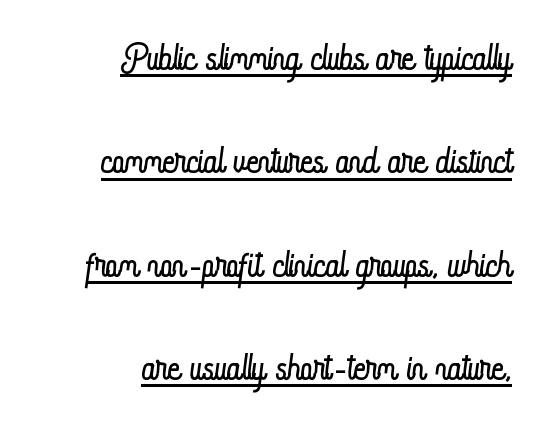
The image shows 53 px light, condensed type; set right-aligned, loose line spacing (1.95x), normal letter spacing, underlined; low stroke contrast and a small x-height.
